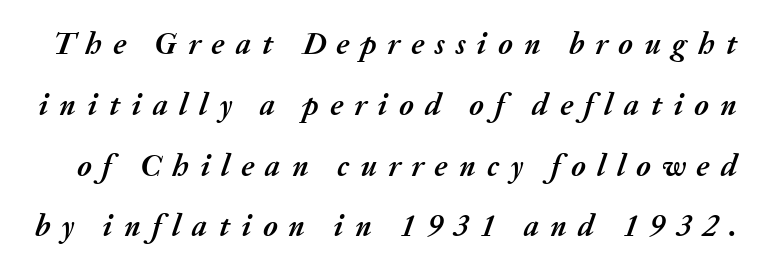
Q: Is the text bold? A: Yes.
Q: Is the text italic (slanted)? A: Yes, it leans right by about 20 degrees.
Q: Is the text underlined? A: No.
Q: Is the spacing between letters normal or unusually wide? A: Unusually wide.
Q: Is the spacing between lines tight, normal or loose? A: Loose.
Q: Width (condensed, normal, or wide)? A: Normal.
Q: Stroke contrast? A: Medium.
Q: x-height? A: Medium.
Q: Monospaced? A: No.
